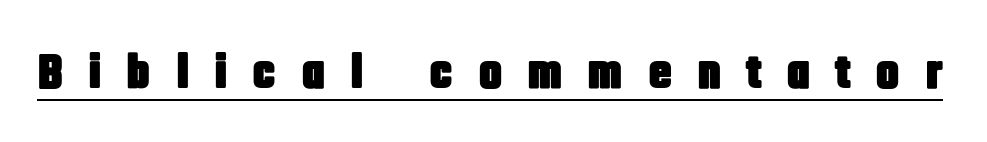
The image shows 50 px condensed sans-serif type, upright; set unusually wide letter spacing (+0.49 em), underlined; low stroke contrast and a large x-height.
